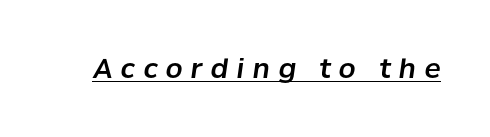
The image shows 27 px text type, italic (leaning right); set unusually wide letter spacing (+0.31 em), underlined.
